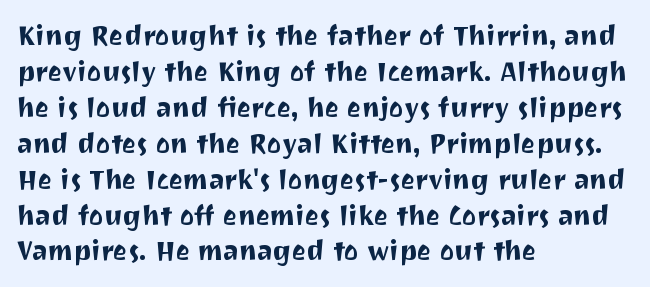
The image shows 27 px text type, upright; set left-aligned, normal line spacing (1.33x), normal letter spacing, not underlined.
